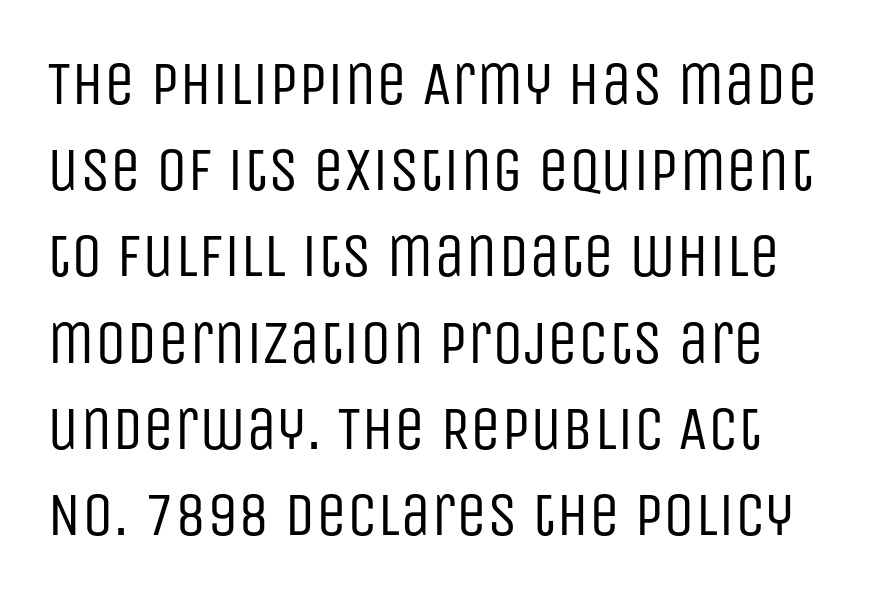
The letters sit at their default tracking, neither squeezed nor spread. The passage shown is not underscored anywhere. Horizontal bands of white between lines are of average thickness. Heaviness? Minimal to ordinary, like unemphasized prose. You could not count columns in this text — the font is proportionally spaced.
